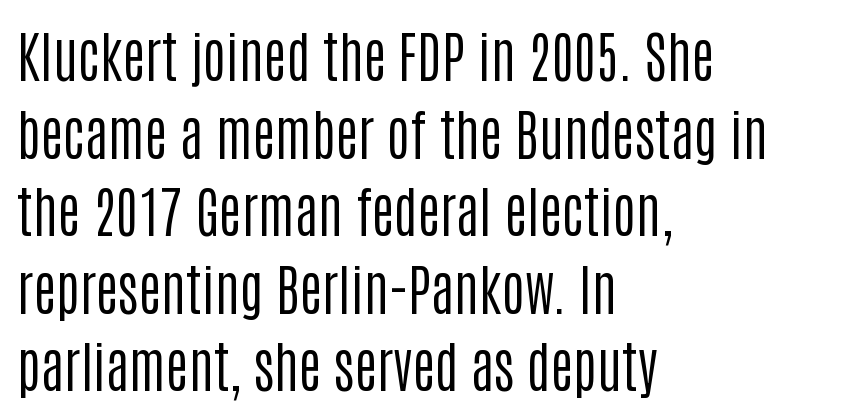
{"serif": "no", "italic": "no", "bold": "no", "weight": "regular", "width": "condensed", "stroke_contrast": "low", "x_height": "large", "monospaced": "no", "underline": "no", "align": "left", "line_spacing": "normal", "line_spacing_ratio": 1.41, "letter_spacing": "normal", "letter_spacing_em": 0.0, "glyph_px": 55}
